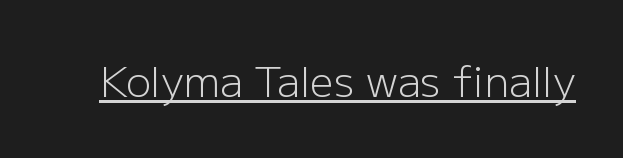
Q: Is the text bold? A: No.
Q: Is the text italic (slanted)? A: No, it is upright.
Q: Is the typeface a serif or a sans-serif typeface? A: Sans-serif.
Q: Is the text underlined? A: Yes.
Q: Is the spacing between letters normal or unusually wide? A: Normal.
Q: Width (condensed, normal, or wide)? A: Normal.
Q: Stroke contrast? A: Low.
Q: x-height? A: Medium.
Q: Monospaced? A: No.
